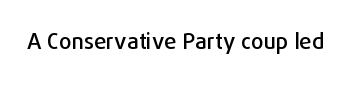
Tall strokes in this sample are plumb rather than angled. Short note: letters normally spaced. Lines of text with bare space underneath.
